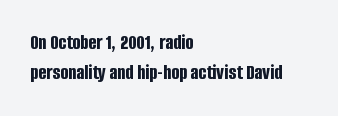
{"italic": "no", "bold": "yes", "underline": "no", "align": "left", "line_spacing": "normal", "line_spacing_ratio": 1.42, "letter_spacing": "normal", "letter_spacing_em": 0.0, "glyph_px": 21}
